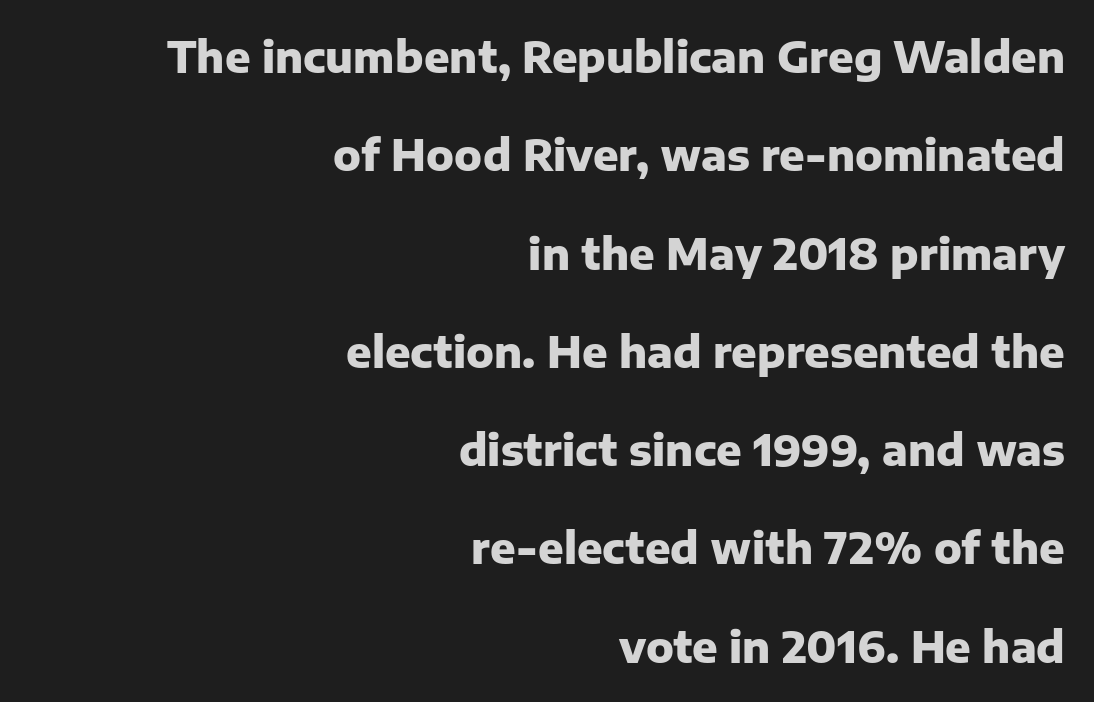
{"serif": "no", "italic": "no", "bold": "yes", "weight": "heavy", "width": "normal", "stroke_contrast": "low", "x_height": "medium", "monospaced": "no", "underline": "no", "align": "right", "line_spacing": "loose", "line_spacing_ratio": 2.34, "letter_spacing": "normal", "letter_spacing_em": 0.0, "glyph_px": 42}
